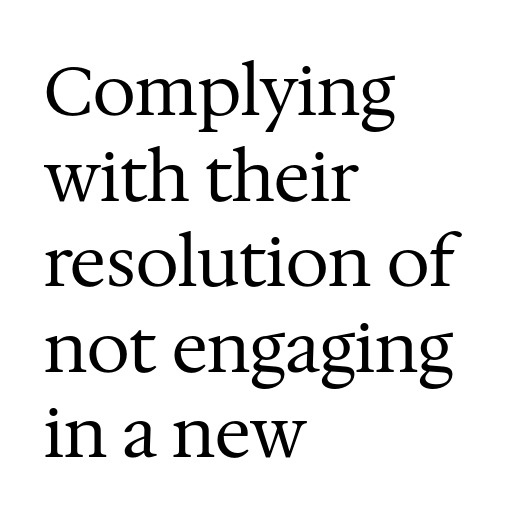
The image shows 69 px regular-weight serif type, upright; set left-aligned, line spacing 1.24x, normal letter spacing, not underlined; medium stroke contrast and a medium x-height.
